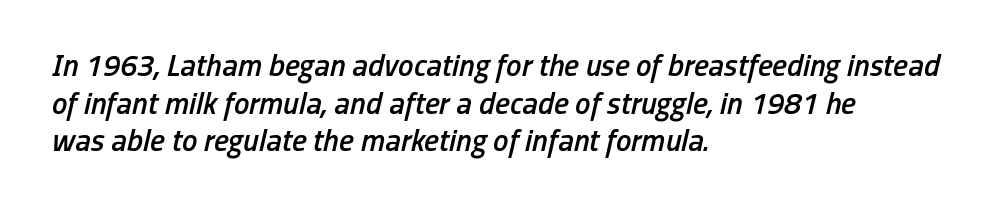
The image shows 31 px semibold, condensed type, italic (leaning right); set left-aligned, line spacing 1.21x, normal letter spacing, not underlined; low stroke contrast and a medium x-height.
